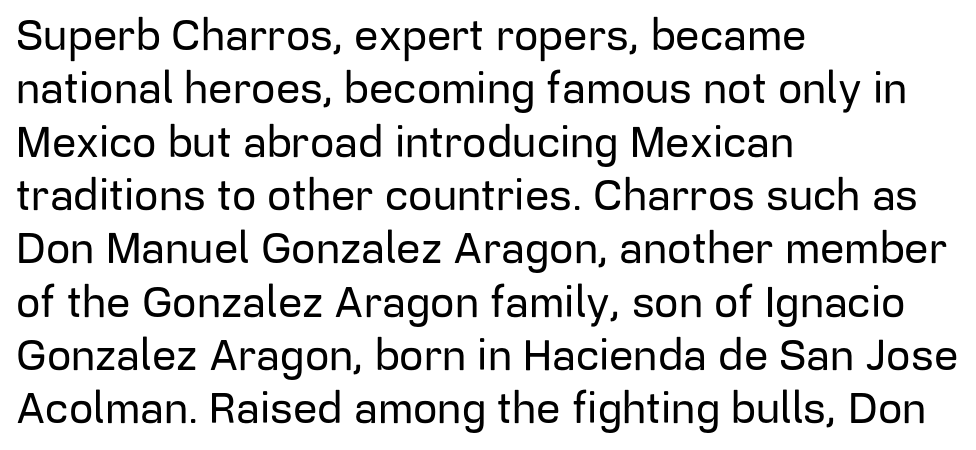
The image shows 43 px sans-serif type, upright; set left-aligned, line spacing 1.24x, normal letter spacing, not underlined; low stroke contrast and a medium x-height.
